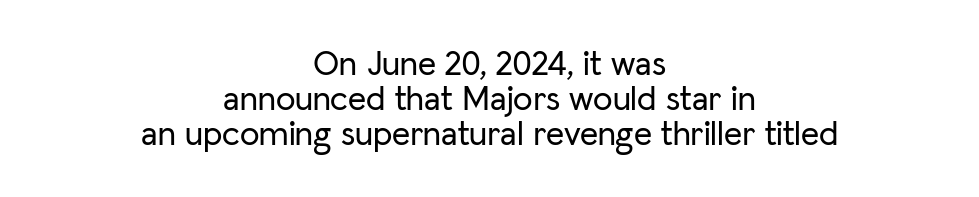
The image shows 35 px sans-serif type, upright; set centered, tight line spacing (1.0x), normal letter spacing, not underlined; low stroke contrast and a medium x-height.
